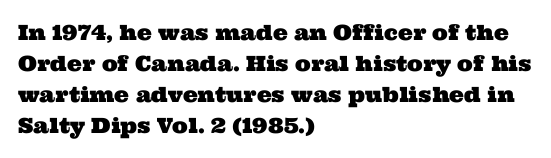
{"underline": "no", "align": "left", "line_spacing": "normal", "line_spacing_ratio": 1.48, "letter_spacing": "normal", "letter_spacing_em": 0.0, "glyph_px": 21}
